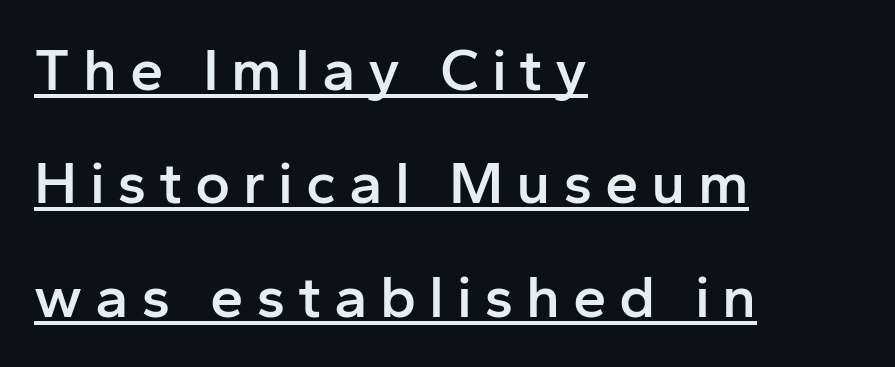
The image shows 60 px semibold sans-serif type, upright; set left-aligned, line spacing 1.89x, unusually wide letter spacing (+0.21 em), underlined; low stroke contrast and a medium x-height.
